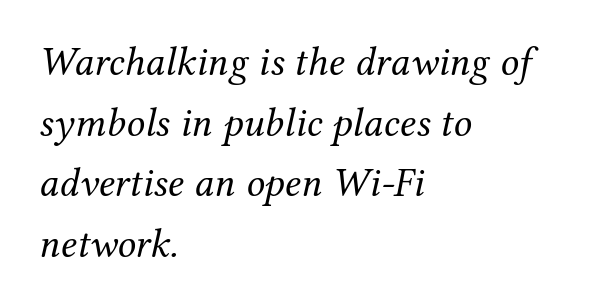
Stroke thickness stays within the range of a standard reading face or lighter. Regarding leading, the lines here are spaced in the standard way. Glance below the letters and you will spot only blank space. Yep, that's italic — everything's leaning. Spacing verdict: proportional, widths tailored to each character.
